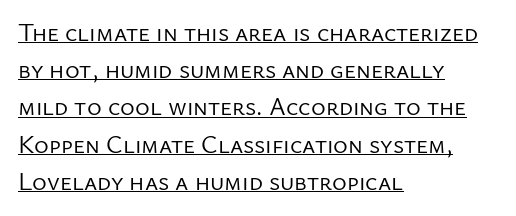
{"italic": "no", "bold": "no", "underline": "yes", "align": "left", "line_spacing": "normal", "line_spacing_ratio": 1.49, "letter_spacing": "normal", "letter_spacing_em": 0.0, "glyph_px": 25}
